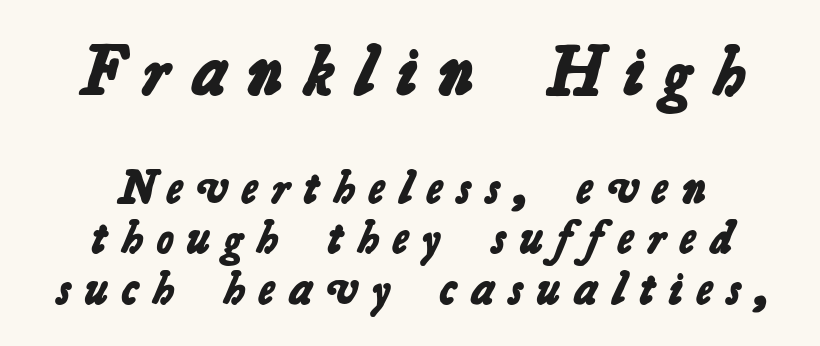
{"serif": "no", "bold": "yes", "weight": "bold", "width": "normal", "stroke_contrast": "low", "x_height": "medium", "monospaced": "no", "underline": "no", "align": "center", "line_spacing": "tight", "line_spacing_ratio": 1.08, "letter_spacing": "wide", "letter_spacing_em": 0.3, "larger_block": "first", "size_ratio": 1.49, "glyph_px": 70}
